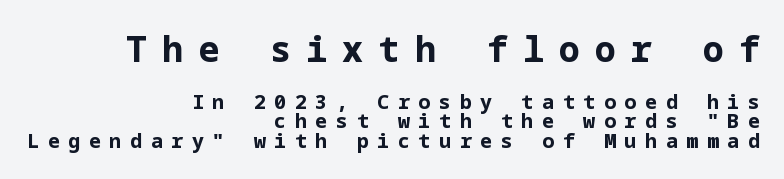
Substantial extra tracking has been applied to these lines. Horizontal alignment here is rightward, an uncommon choice for prose. Decoration check: the copy has no underline. These lines were composed using upright roman letters. Look at the bottom of the vertical strokes: they stop flat, with no serifs.
